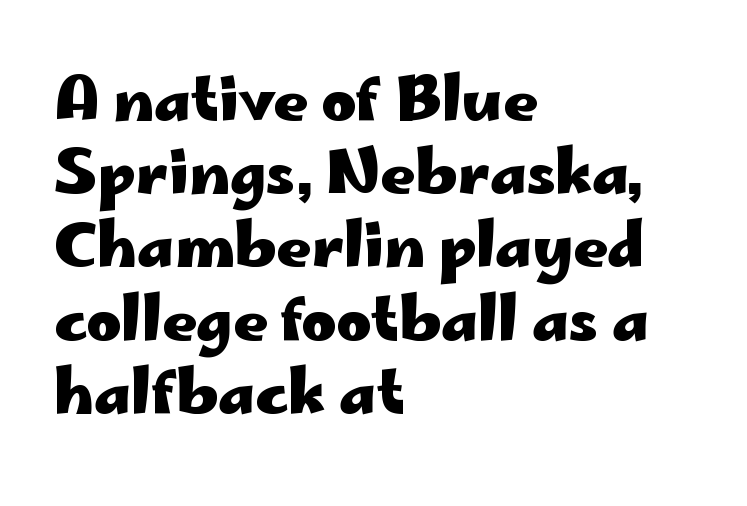
Q: Is the text bold? A: Yes.
Q: Is the text italic (slanted)? A: No, it is upright.
Q: Is the typeface a serif or a sans-serif typeface? A: Sans-serif.
Q: Is the text underlined? A: No.
Q: How is the paragraph aligned? A: Left-aligned.
Q: Is the spacing between letters normal or unusually wide? A: Normal.
Q: Width (condensed, normal, or wide)? A: Wide.
Q: Stroke contrast? A: Low.
Q: x-height? A: Small.
Q: Monospaced? A: No.
